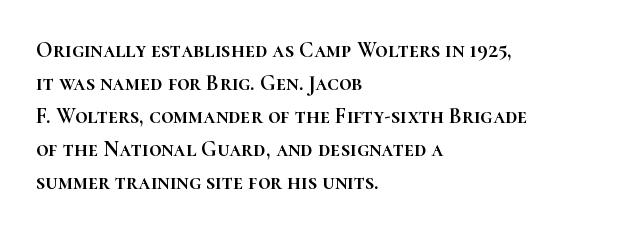
A clean baseline with only descenders dipping below it. Standard letterfit; no display-style spreading of the glyphs. Notice how descenders clear the ascenders below comfortably — that's standard leading. It's the straight-up-and-down kind of type. Does the copy run flush right? No — it runs flush left.
